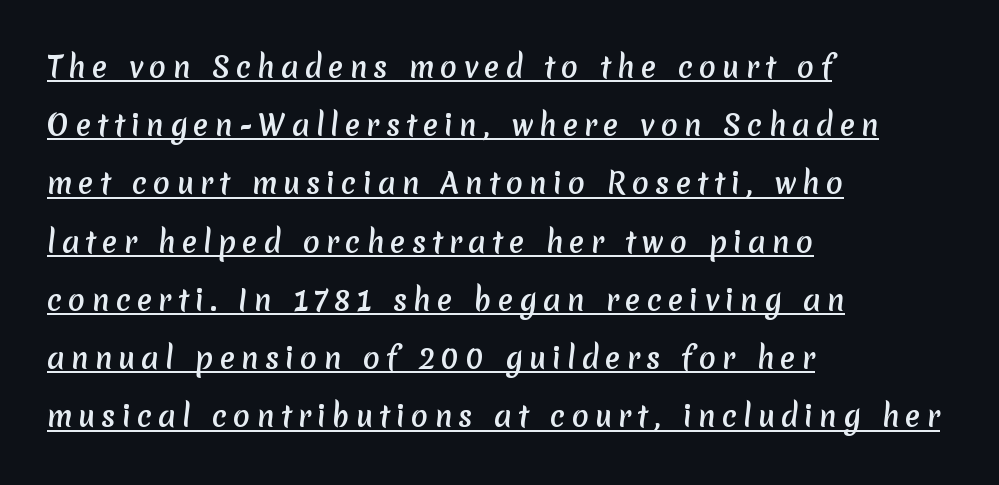
{"serif": "no", "bold": "yes", "weight": "semibold", "width": "normal", "stroke_contrast": "low", "x_height": "medium", "monospaced": "no", "underline": "yes", "align": "left", "line_spacing": "loose", "line_spacing_ratio": 2.08, "letter_spacing": "wide", "letter_spacing_em": 0.22, "glyph_px": 28}
